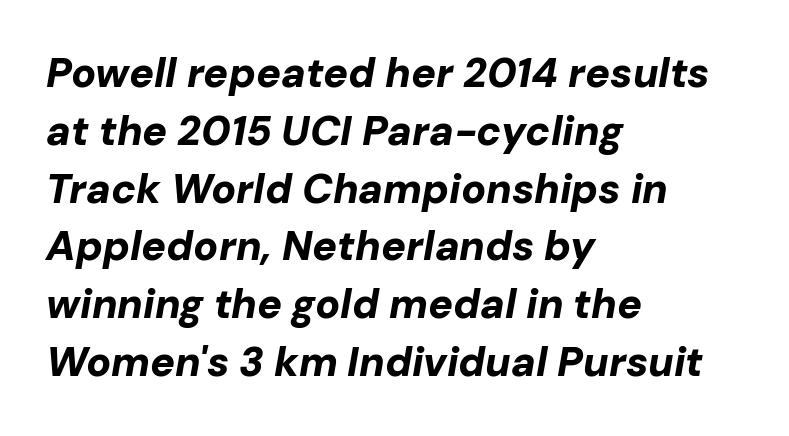
There is no visible air inserted between adjacent glyphs. The axis of the letterforms is tilted away from vertical. Varying glyph widths throughout — classic text-font behaviour. Lines of text with bare space underneath. Casual observation: everything's shoved over to the left. Horizontal bands of white between lines are of average thickness.
